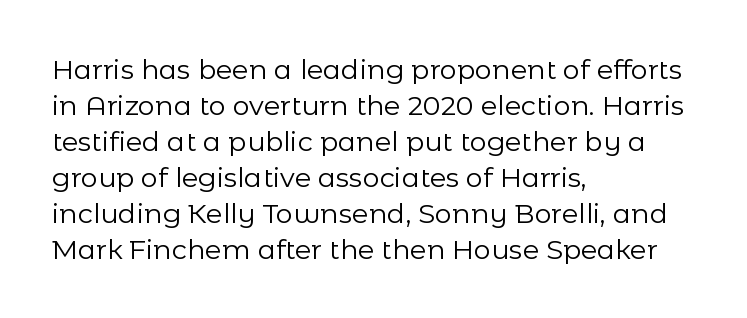
The image shows 27 px text type, upright; set left-aligned, normal line spacing (1.33x), normal letter spacing, not underlined.
